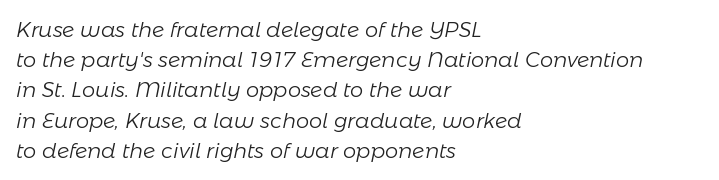
The image shows 21 px text type, italic (leaning right); set left-aligned, normal line spacing (1.44x), normal letter spacing, not underlined.
